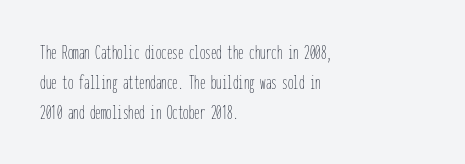
The image shows 22 px text type, upright; set left-aligned, normal line spacing (1.36x), normal letter spacing, not underlined.
